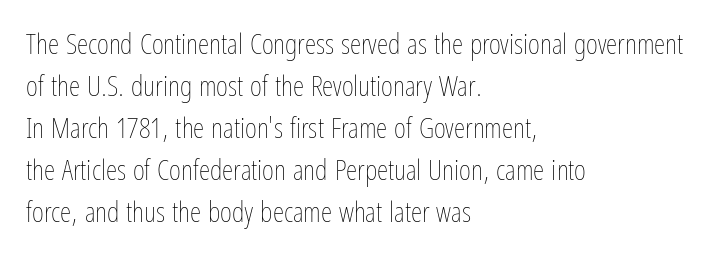
The image shows 29 px thin, condensed type, upright; set left-aligned, normal line spacing (1.45x), normal letter spacing, not underlined; low stroke contrast and a medium x-height.
